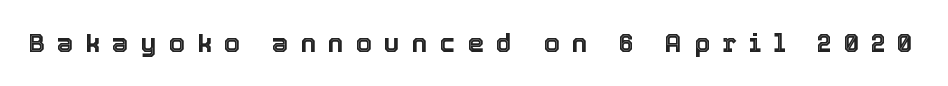
Descender tails drop into unmarked territory. Posture: straight, roman, zero tilt. Is the letter spacing exaggerated? Yes — the characters are pushed far apart.
